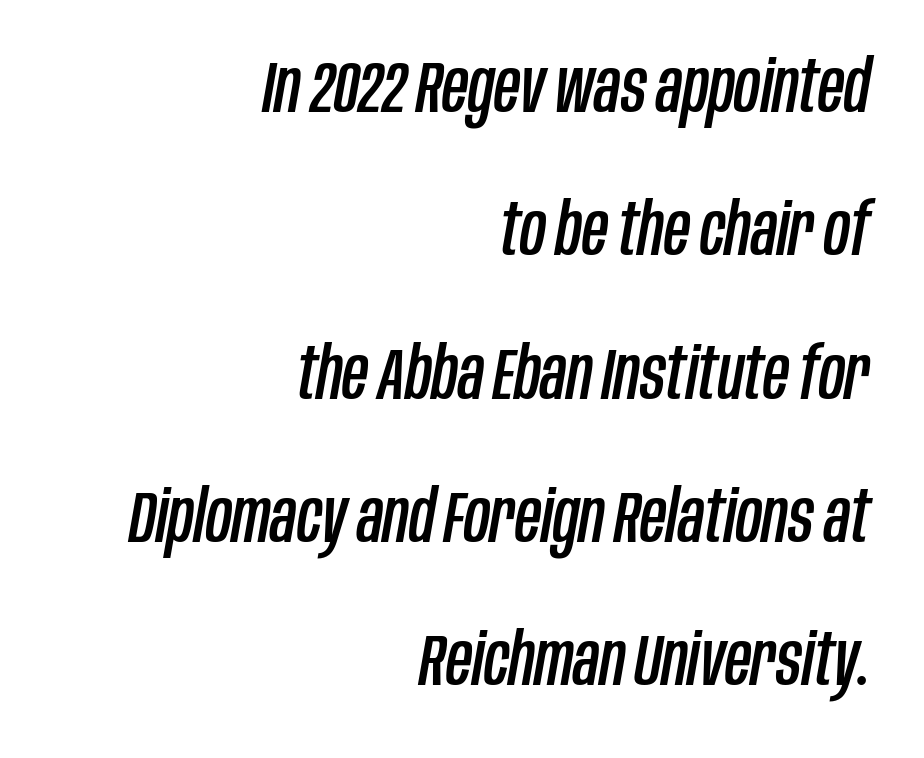
Q: Is the text italic (slanted)? A: Yes, it leans right by about 10 degrees.
Q: Is the text underlined? A: No.
Q: How is the paragraph aligned? A: Right-aligned.
Q: Is the spacing between letters normal or unusually wide? A: Normal.
Q: Is the spacing between lines tight, normal or loose? A: Loose.
Q: Width (condensed, normal, or wide)? A: Condensed.
Q: Stroke contrast? A: Low.
Q: x-height? A: Large.
Q: Monospaced? A: No.
